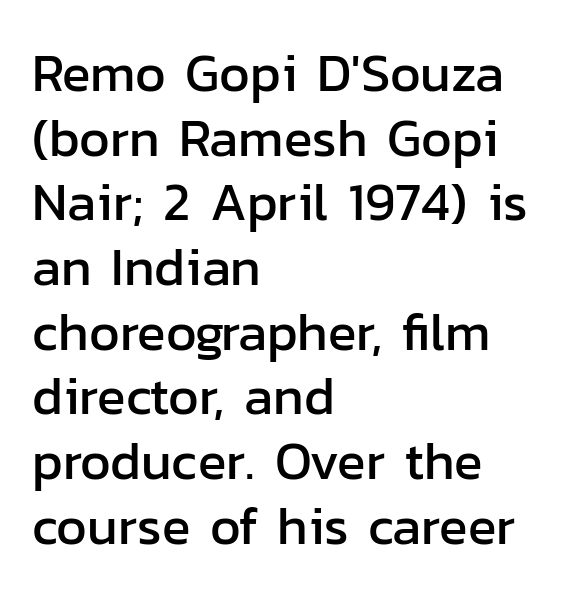
These lines are rendered in a variable-pitch font. Characters follow at the spacing the type designer built in. Posture: upright roman. This rendering features lettering with no underline.
